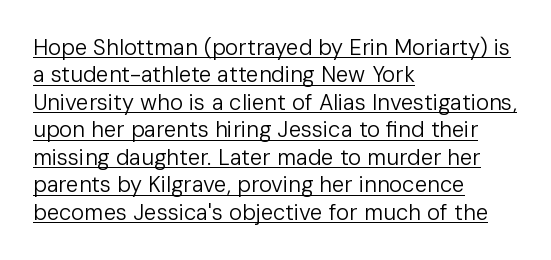
The image shows 22 px text type, upright; set left-aligned, normal line spacing (1.25x), normal letter spacing, underlined.
